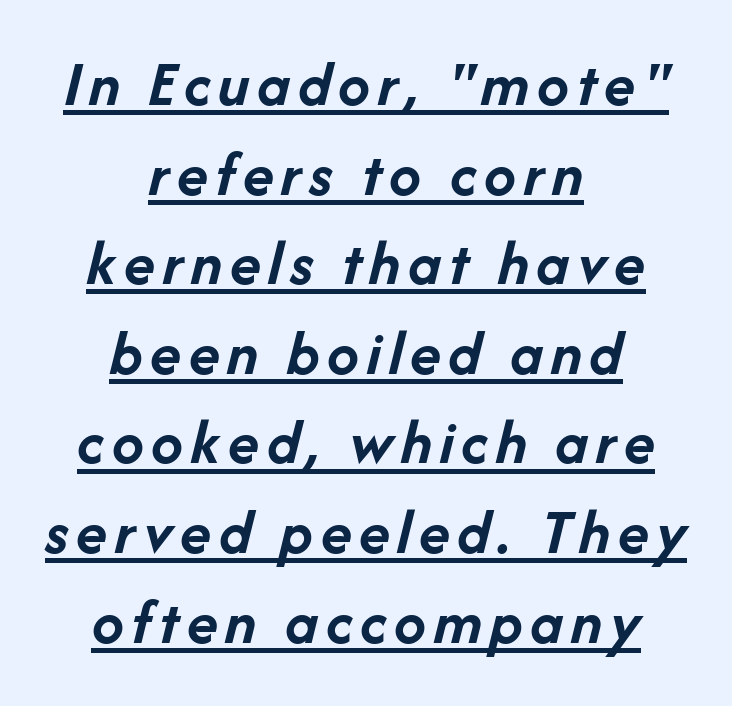
Is there much room between lines? A standard amount, neither cramped nor airy. A typesetter would call this proportional, since set widths differ per character. A baseline rule has been typeset under these characters. You can tell it's italic because the verticals aren't actually vertical. Both edges are ragged and mirror each other, which tells us the setting is centered.
